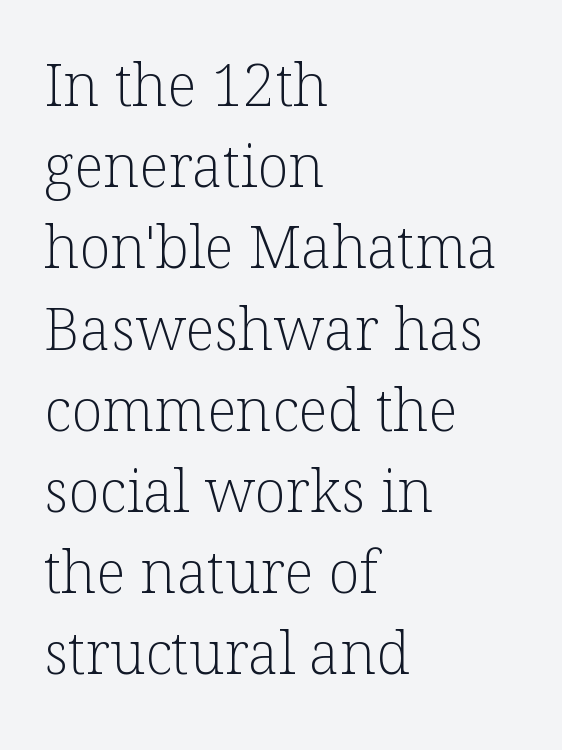
{"serif": "yes", "italic": "no", "bold": "no", "weight": "light", "width": "normal", "stroke_contrast": "low", "x_height": "medium", "monospaced": "no", "underline": "no", "align": "left", "line_spacing": "normal", "line_spacing_ratio": 1.4, "letter_spacing": "normal", "letter_spacing_em": 0.0, "glyph_px": 58}
